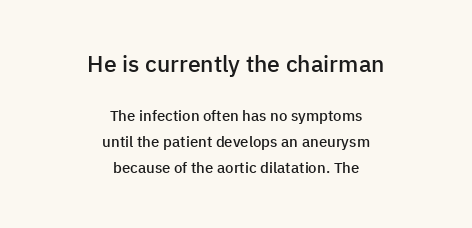
The image shows 23 px text type, upright; set centered, line spacing 1.72x, normal letter spacing, not underlined; the first (top) block is 1.53x larger.
